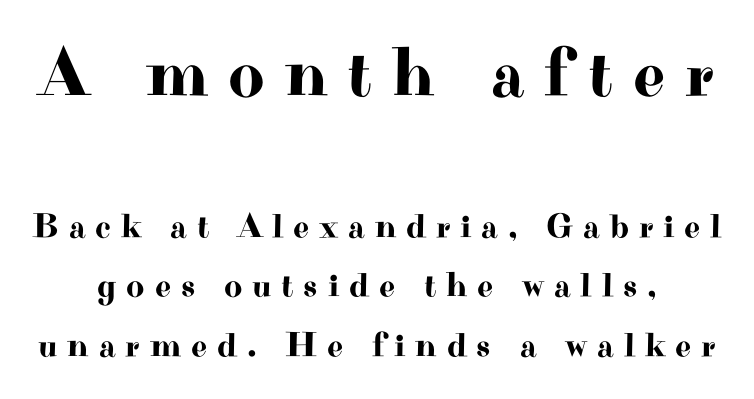
The image shows 70 px wide serif type, upright; set normal line spacing (1.69x), unusually wide letter spacing (+0.28 em), not underlined; the first (top) block is 2.0x larger; high stroke contrast and a small x-height.
